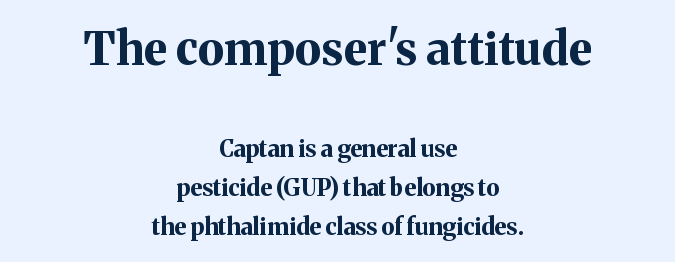
Q: Is the text bold? A: Yes.
Q: Is the text italic (slanted)? A: No, it is upright.
Q: Is the typeface a serif or a sans-serif typeface? A: Serif.
Q: Is the text underlined? A: No.
Q: How is the paragraph aligned? A: Centered.
Q: Is the spacing between letters normal or unusually wide? A: Normal.
Q: Is the spacing between lines tight, normal or loose? A: Normal.
Q: Which block of text is set in a larger size, the first (top) or the second (bottom)? A: The first (top) one.
Q: Width (condensed, normal, or wide)? A: Normal.
Q: Stroke contrast? A: Medium.
Q: x-height? A: Medium.
Q: Monospaced? A: No.
